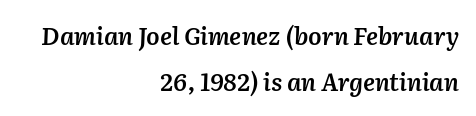
{"italic": "yes", "lean": "right", "slant_degrees": 2, "bold": "semi", "underline": "no", "align": "right", "line_spacing": "loose", "line_spacing_ratio": 1.92, "letter_spacing": "normal", "letter_spacing_em": 0.0, "glyph_px": 24}
